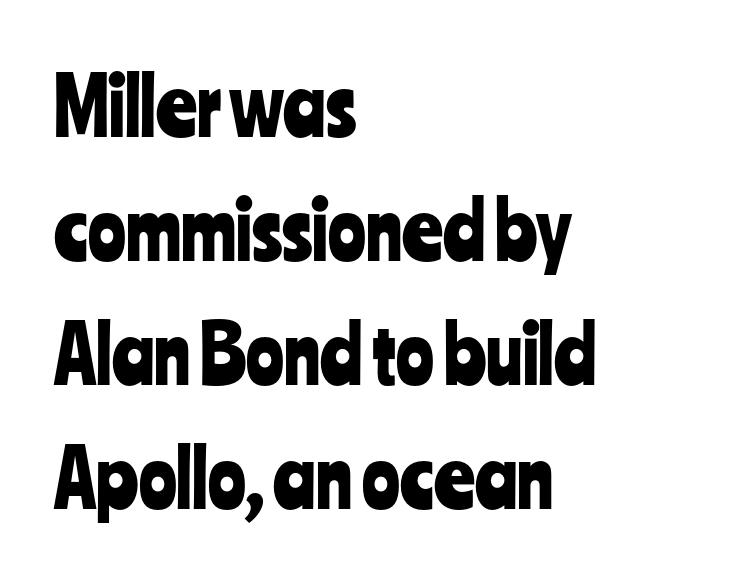
The image shows 79 px condensed sans-serif type, upright; set left-aligned, normal line spacing (1.57x), normal letter spacing, not underlined; low stroke contrast and a medium x-height.
